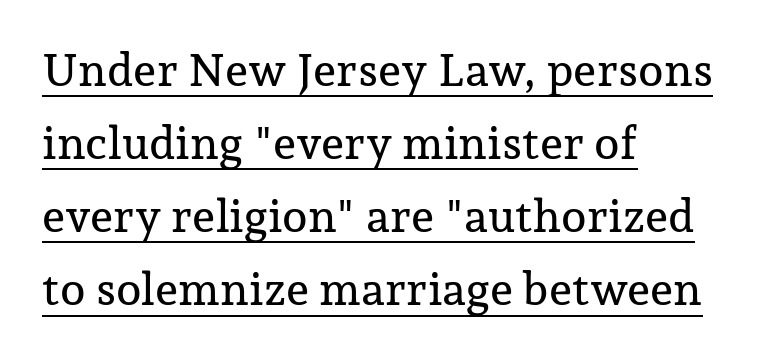
{"serif": "yes", "italic": "no", "width": "normal", "stroke_contrast": "low", "x_height": "medium", "monospaced": "no", "underline": "yes", "align": "left", "line_spacing": "normal", "line_spacing_ratio": 1.59, "letter_spacing": "normal", "letter_spacing_em": 0.0, "glyph_px": 46}
